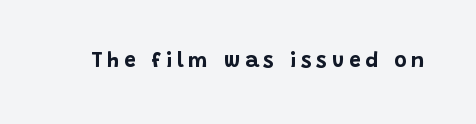
{"italic": "no", "bold": "yes", "underline": "no", "letter_spacing": "wide", "letter_spacing_em": 0.23, "glyph_px": 21}
